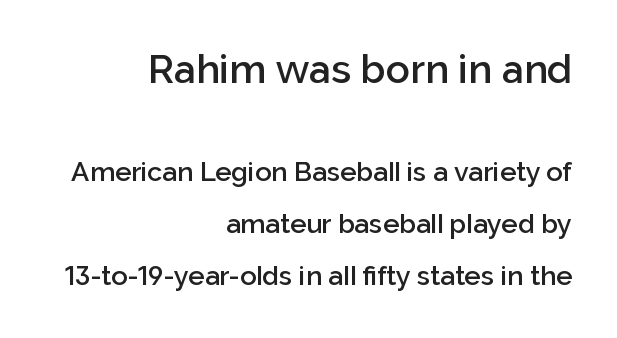
{"serif": "no", "italic": "no", "bold": "semi", "weight": "semibold", "width": "normal", "stroke_contrast": "low", "x_height": "medium", "monospaced": "no", "underline": "no", "align": "right", "line_spacing": "loose", "line_spacing_ratio": 1.94, "letter_spacing": "normal", "letter_spacing_em": 0.0, "larger_block": "first", "size_ratio": 1.48, "glyph_px": 40}
